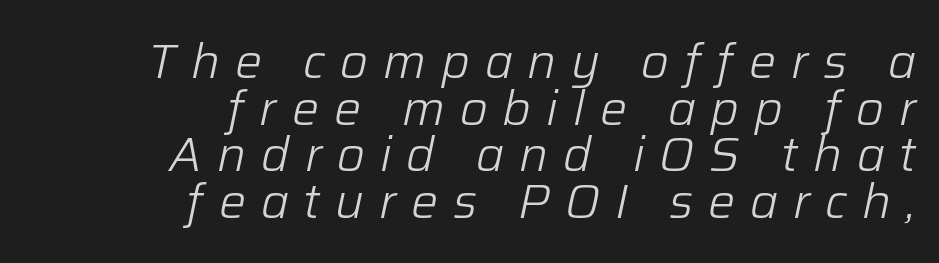
The face used here is proportionally spaced, like ordinary book or web type. Regarding leading, the lines here are crowded together. The typography opts for an oblique posture over an upright one. The strip under each line holds only bare page. The font sits on the lighter half of the weight spectrum, regular included.
